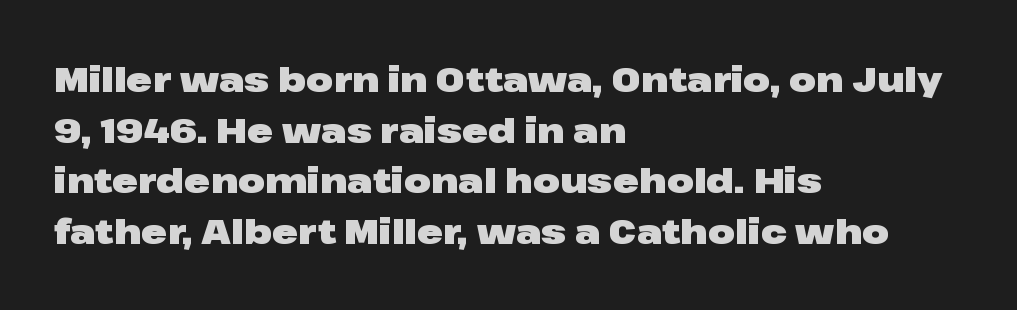
{"serif": "no", "italic": "no", "bold": "yes", "weight": "heavy", "width": "wide", "stroke_contrast": "low", "x_height": "medium", "monospaced": "no", "underline": "no", "align": "left", "line_spacing": "normal", "line_spacing_ratio": 1.45, "letter_spacing": "normal", "letter_spacing_em": 0.0, "glyph_px": 35}
